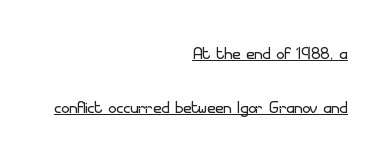
In terms of letterspacing, this is plain default setting. Honestly, the underline is the first thing you notice here. The typeface has the unassuming heft of standard copy or less. Posture: straight, roman, zero tilt. All the whitespace from short lines collects on the left. Widely set lines give the paragraph a tall, airy silhouette.
